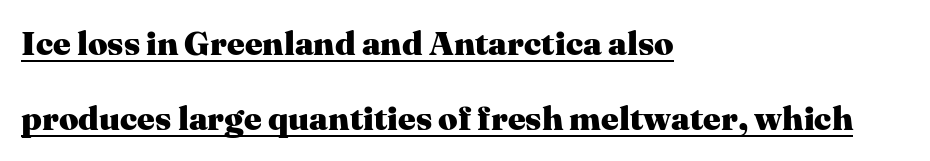
The image shows 34 px heavy serif type, upright; set left-aligned, loose line spacing (2.22x), normal letter spacing, underlined; medium stroke contrast and a medium x-height.
